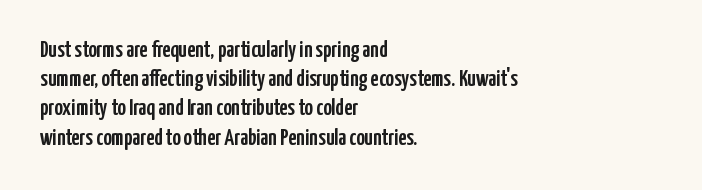
The image shows 23 px text type, upright; set left-aligned, normal line spacing (1.27x), normal letter spacing, not underlined.
